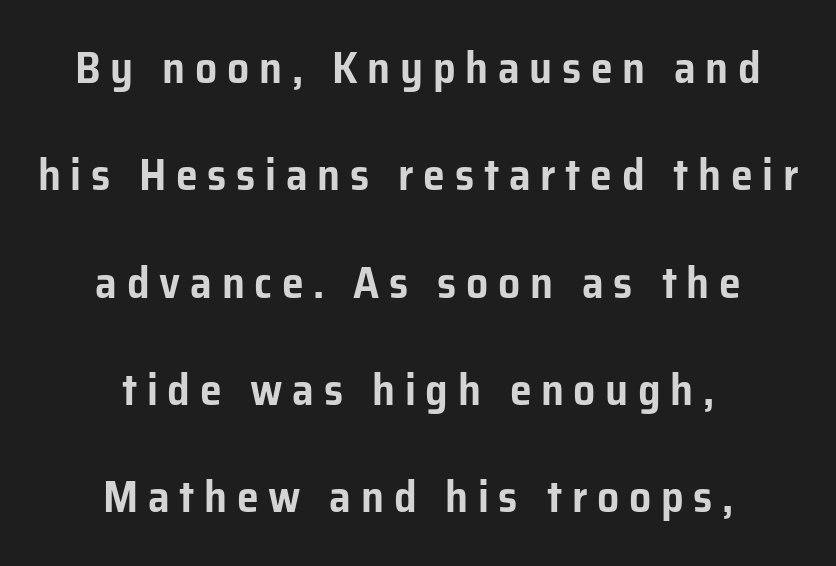
Spacing verdict: proportional, widths tailored to each character. The gap between lines stays unmarked. What kind of face is this? One without serifs — a sans. Short and long lines alike share a common midpoint. A great deal of white space separates one row of letters from the next. Does the lettering tilt? It doesn't — this is upright.
